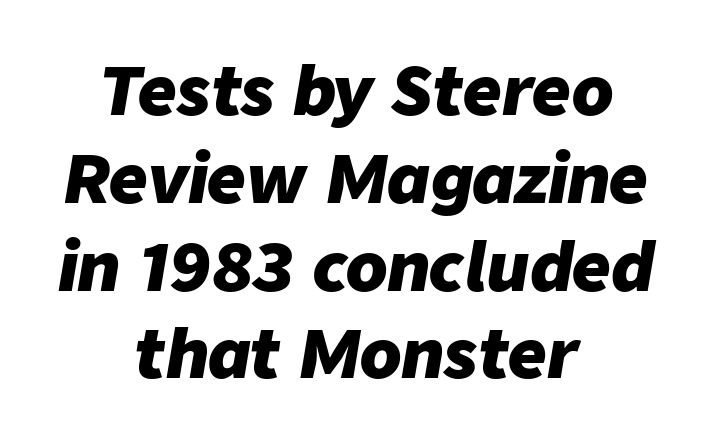
Q: Is the text bold? A: Yes.
Q: Is the text italic (slanted)? A: Yes, it leans right by about 9 degrees.
Q: Is the text underlined? A: No.
Q: How is the paragraph aligned? A: Centered.
Q: Is the spacing between letters normal or unusually wide? A: Normal.
Q: Is the spacing between lines tight, normal or loose? A: Normal.
Q: Width (condensed, normal, or wide)? A: Normal.
Q: Stroke contrast? A: Low.
Q: x-height? A: Medium.
Q: Monospaced? A: No.
